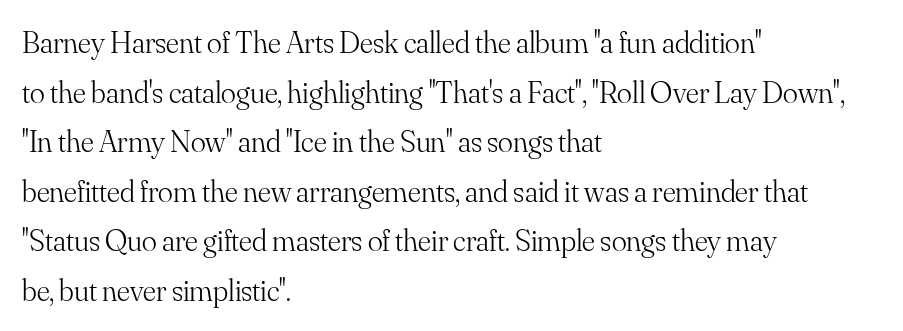
The image shows 31 px light serif type, upright; set left-aligned, normal line spacing (1.6x), normal letter spacing, not underlined; medium stroke contrast and a small x-height.
